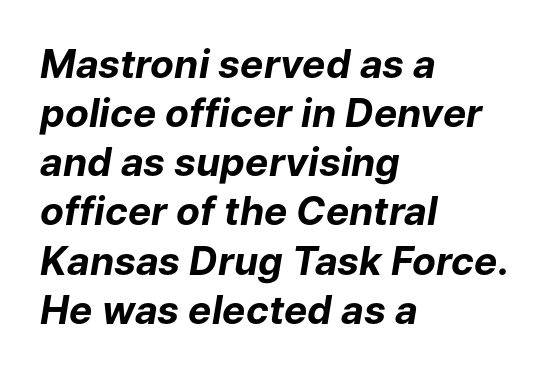
Varying glyph widths throughout — classic text-font behaviour. How are the letters spaced? Ordinarily, with no added tracking. Typographic density is high because the face is bold. Horizontally, the lines are justified to the leading edge only. In terms of leading, this rendering sits right in the middle. Every character sits at an angle, as italics do.
